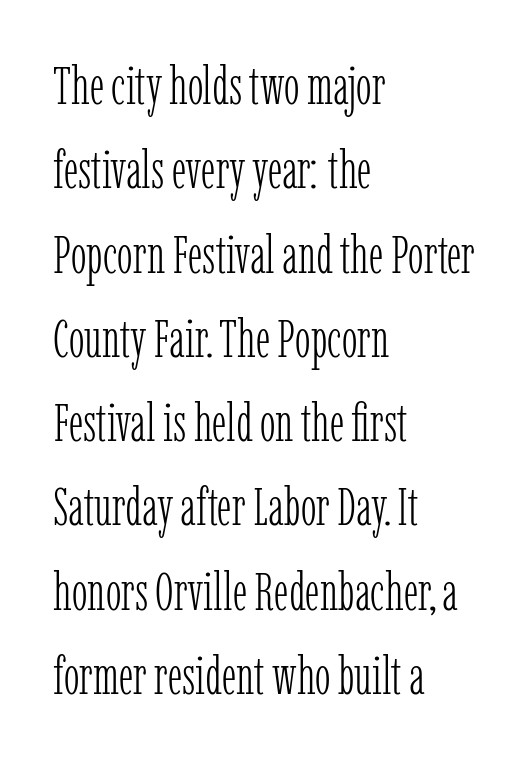
{"serif": "yes", "italic": "no", "bold": "no", "weight": "light", "width": "condensed", "stroke_contrast": "low", "x_height": "medium", "monospaced": "no", "underline": "no", "align": "left", "line_spacing": "normal", "line_spacing_ratio": 1.59, "letter_spacing": "normal", "letter_spacing_em": 0.0, "glyph_px": 53}
